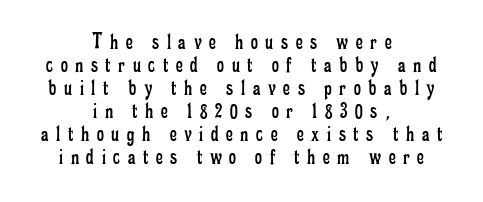
Q: Is the text bold? A: No.
Q: Is the text italic (slanted)? A: No, it is upright.
Q: Is the text underlined? A: No.
Q: How is the paragraph aligned? A: Centered.
Q: Is the spacing between letters normal or unusually wide? A: Unusually wide.
Q: Is the spacing between lines tight, normal or loose? A: Tight.
